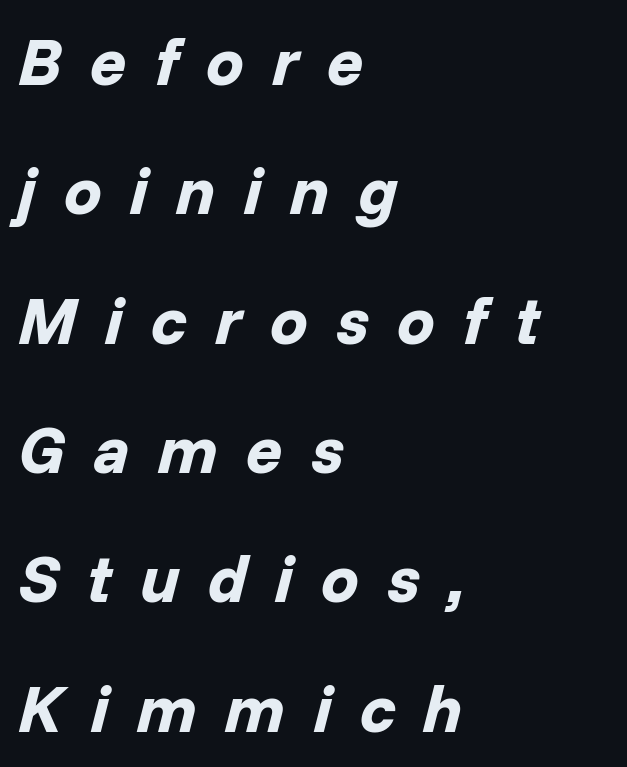
{"italic": "yes", "lean": "right", "slant_degrees": 14, "bold": "yes", "weight": "bold", "width": "normal", "stroke_contrast": "low", "x_height": "medium", "monospaced": "no", "underline": "no", "align": "left", "line_spacing": "loose", "line_spacing_ratio": 1.93, "letter_spacing": "wide", "letter_spacing_em": 0.42, "glyph_px": 67}
